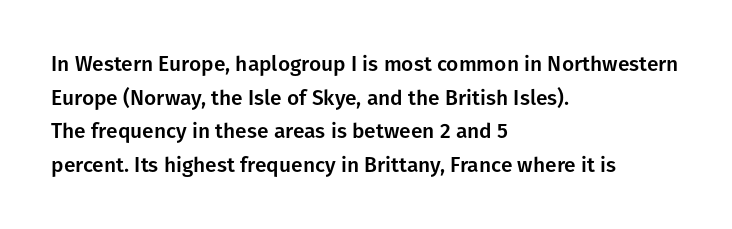
The image shows 21 px text type, upright; set left-aligned, normal line spacing (1.6x), normal letter spacing, not underlined.
